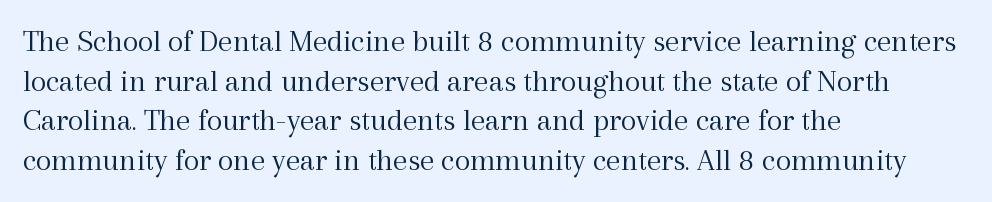
{"serif": "yes", "italic": "no", "bold": "no", "weight": "light", "width": "normal", "x_height": "medium", "monospaced": "no", "underline": "no", "align": "left", "line_spacing_ratio": 1.24, "letter_spacing": "normal", "letter_spacing_em": 0.0, "glyph_px": 32}
